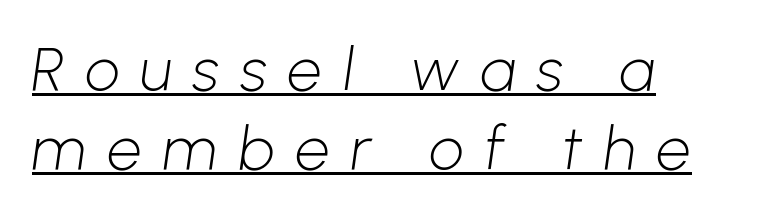
{"serif": "no", "bold": "no", "weight": "light", "width": "normal", "stroke_contrast": "low", "x_height": "medium", "monospaced": "no", "underline": "yes", "align": "left", "line_spacing": "normal", "line_spacing_ratio": 1.29, "letter_spacing": "wide", "letter_spacing_em": 0.35, "glyph_px": 61}
